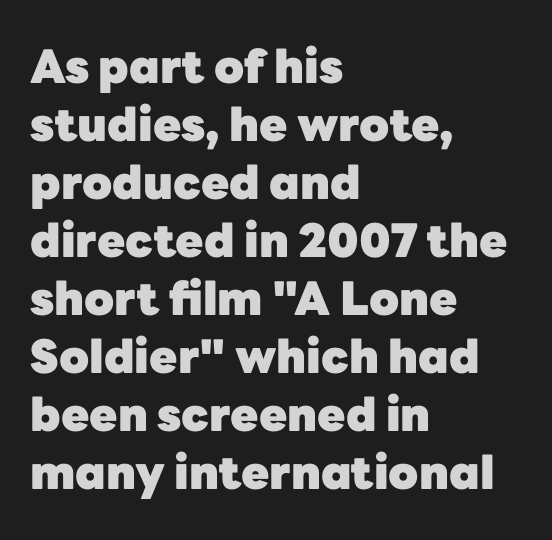
{"serif": "no", "italic": "no", "bold": "yes", "weight": "heavy", "width": "normal", "stroke_contrast": "low", "x_height": "medium", "monospaced": "no", "underline": "no", "align": "left", "line_spacing": "normal", "line_spacing_ratio": 1.26, "letter_spacing": "normal", "letter_spacing_em": 0.0, "glyph_px": 46}
